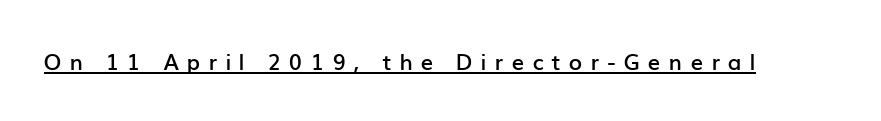
The image shows 22 px text type, upright; set unusually wide letter spacing (+0.37 em), underlined.
